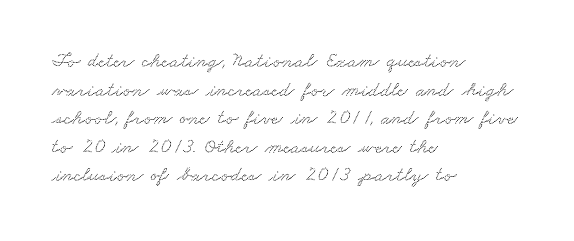
The image shows 21 px text type; set left-aligned, normal line spacing (1.36x), normal letter spacing, not underlined.
